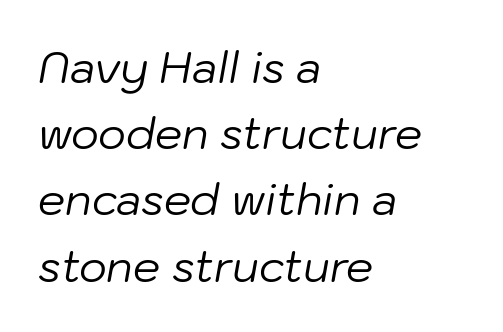
These lines sit exactly where default settings would place them. Counters stay open thanks to moderate or lighter strokes. Which margin do the lines hug? The left one — the right edge is uneven. You could not count columns in this text — the font is proportionally spaced. Unmarked baselines from the first word to the last. These lines were composed using italics.
